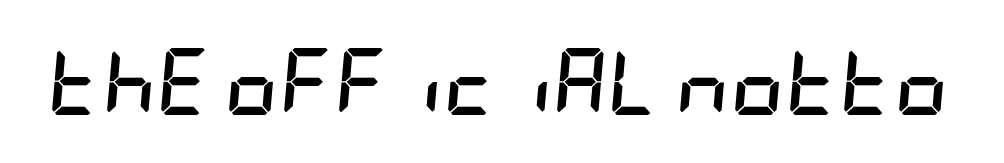
Q: Is the text bold? A: Yes.
Q: Is the text italic (slanted)? A: Yes, it leans right by about 5 degrees.
Q: Is the text underlined? A: No.
Q: Is the spacing between letters normal or unusually wide? A: Normal.
Q: Width (condensed, normal, or wide)? A: Condensed.
Q: Stroke contrast? A: Low.
Q: x-height? A: Large.
